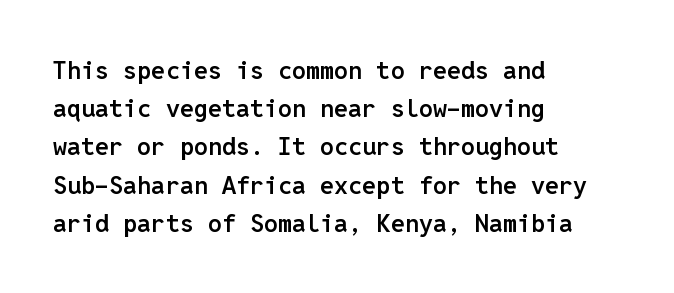
How heavy is the stroke? Medium-heavy — a semibold, shy of bold. Summary of vertical rhythm: regular, with standard interline spacing. Underline: absent. Inter-character spacing is left at the font's built-in metrics. A student would call this left alignment; a typographer would say flush left, rag right. Italic? Not at all — the glyphs are vertical.
